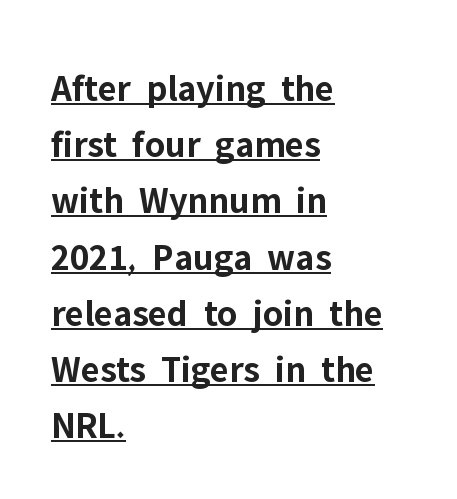
Q: Is the text bold? A: Yes.
Q: Is the text italic (slanted)? A: No, it is upright.
Q: Is the typeface a serif or a sans-serif typeface? A: Sans-serif.
Q: Is the text underlined? A: Yes.
Q: How is the paragraph aligned? A: Left-aligned.
Q: Is the spacing between letters normal or unusually wide? A: Normal.
Q: Is the spacing between lines tight, normal or loose? A: Normal.
Q: Width (condensed, normal, or wide)? A: Normal.
Q: Stroke contrast? A: Low.
Q: x-height? A: Medium.
Q: Monospaced? A: No.
